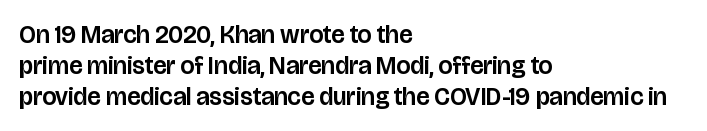
{"italic": "no", "underline": "no", "align": "left", "line_spacing_ratio": 1.24, "letter_spacing": "normal", "letter_spacing_em": 0.0, "glyph_px": 25}
